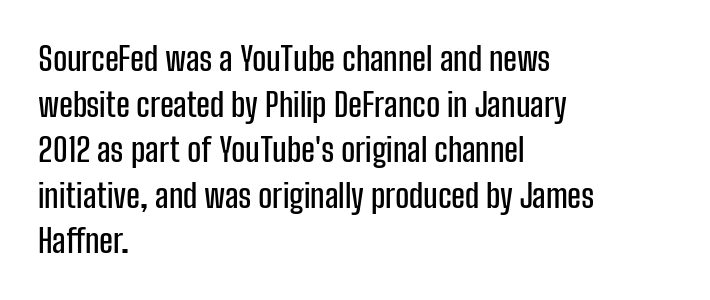
{"serif": "no", "italic": "no", "width": "condensed", "stroke_contrast": "low", "x_height": "medium", "monospaced": "no", "underline": "no", "align": "left", "line_spacing": "normal", "line_spacing_ratio": 1.38, "letter_spacing": "normal", "letter_spacing_em": 0.0, "glyph_px": 33}
